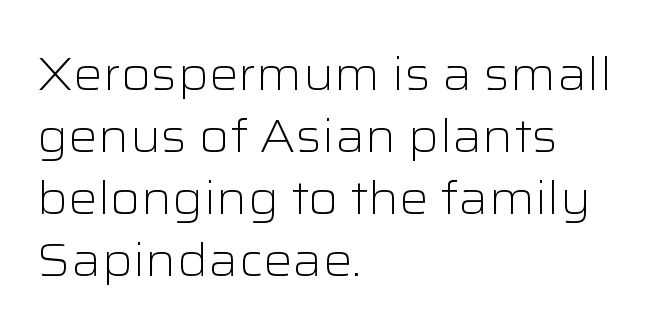
{"serif": "no", "italic": "no", "bold": "no", "weight": "light", "width": "wide", "stroke_contrast": "low", "x_height": "medium", "monospaced": "no", "underline": "no", "align": "left", "line_spacing": "normal", "line_spacing_ratio": 1.35, "letter_spacing": "normal", "letter_spacing_em": 0.0, "glyph_px": 46}
